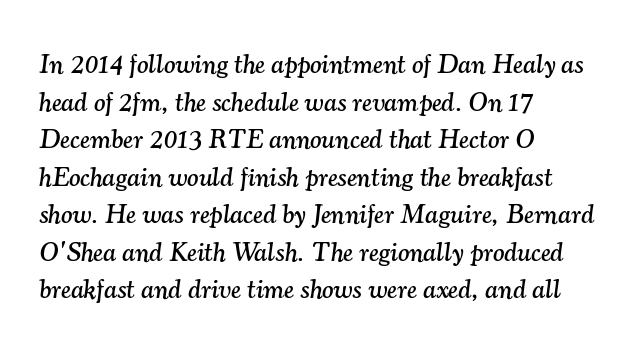
Q: Is the text italic (slanted)? A: Yes, it leans right by about 7 degrees.
Q: Is the text underlined? A: No.
Q: How is the paragraph aligned? A: Left-aligned.
Q: Is the spacing between letters normal or unusually wide? A: Normal.
Q: Is the spacing between lines tight, normal or loose? A: Normal.
